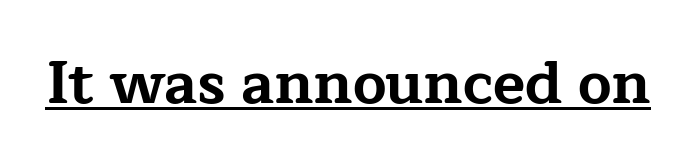
You could not count columns in this text — the font is proportionally spaced. Default kerning and tracking; the words read as compact shapes. Unlike a clean sans, this face finishes its strokes with serifs. Strokes here are thick enough to call this a true bold.
